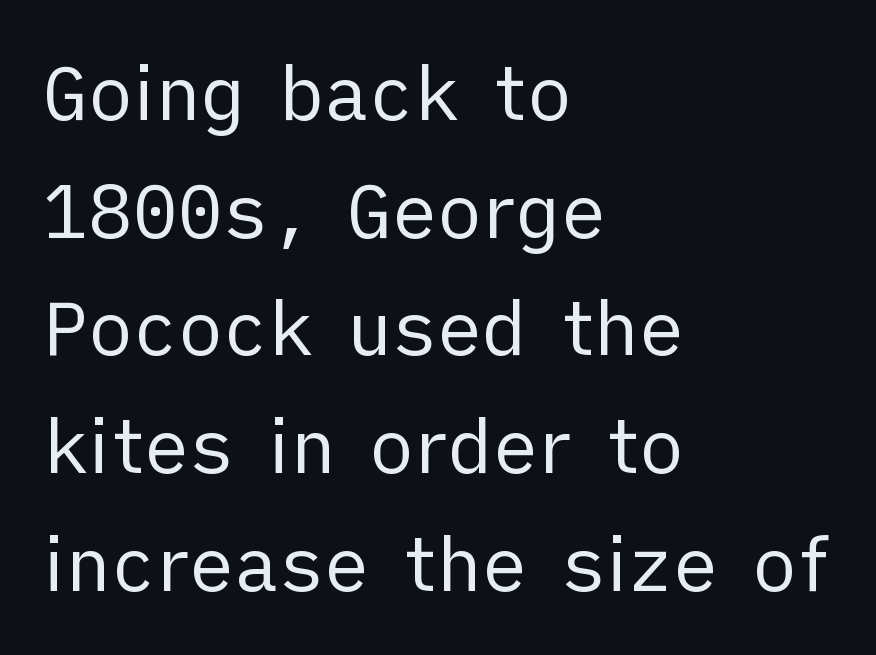
{"serif": "no", "italic": "no", "bold": "no", "weight": "regular", "width": "normal", "stroke_contrast": "low", "x_height": "medium", "monospaced": "no", "underline": "no", "align": "left", "line_spacing": "normal", "line_spacing_ratio": 1.57, "letter_spacing": "normal", "letter_spacing_em": 0.0, "glyph_px": 75}
